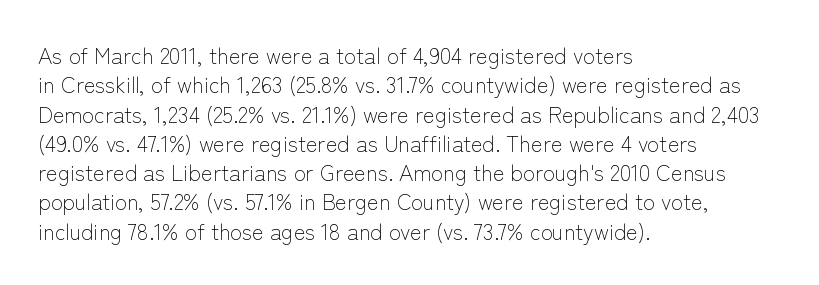
Q: Is the text bold? A: No.
Q: Is the text italic (slanted)? A: No, it is upright.
Q: Is the text underlined? A: No.
Q: How is the paragraph aligned? A: Left-aligned.
Q: Is the spacing between letters normal or unusually wide? A: Normal.
Q: Is the spacing between lines tight, normal or loose? A: Normal.
